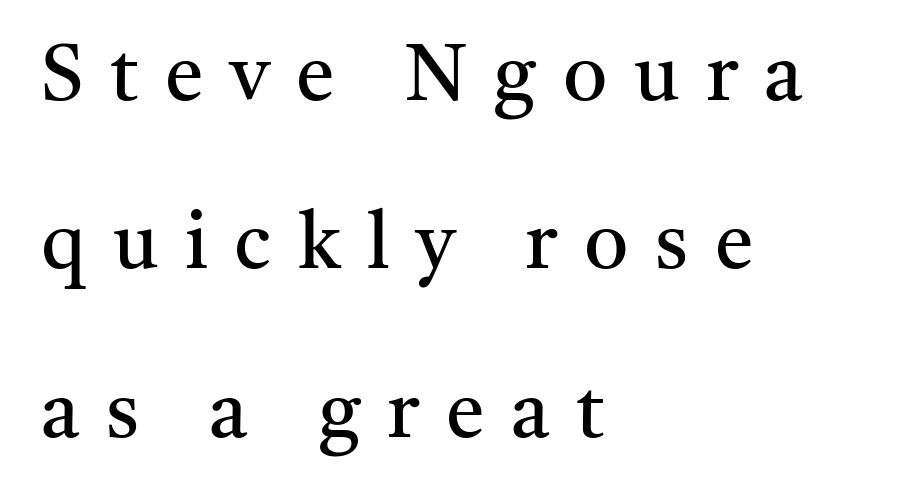
{"serif": "yes", "italic": "no", "bold": "no", "weight": "regular", "width": "normal", "stroke_contrast": "medium", "x_height": "medium", "monospaced": "no", "underline": "no", "align": "left", "line_spacing": "loose", "line_spacing_ratio": 2.16, "letter_spacing": "wide", "letter_spacing_em": 0.34, "glyph_px": 78}
